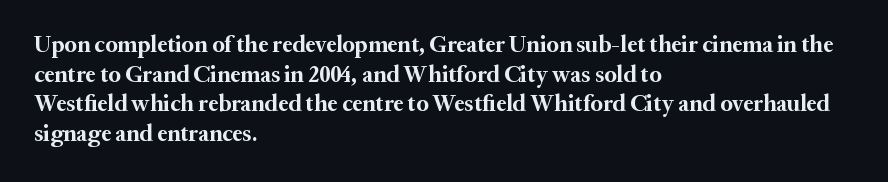
{"italic": "no", "bold": "yes", "underline": "no", "align": "left", "line_spacing": "normal", "line_spacing_ratio": 1.29, "letter_spacing": "normal", "letter_spacing_em": 0.0, "glyph_px": 23}
